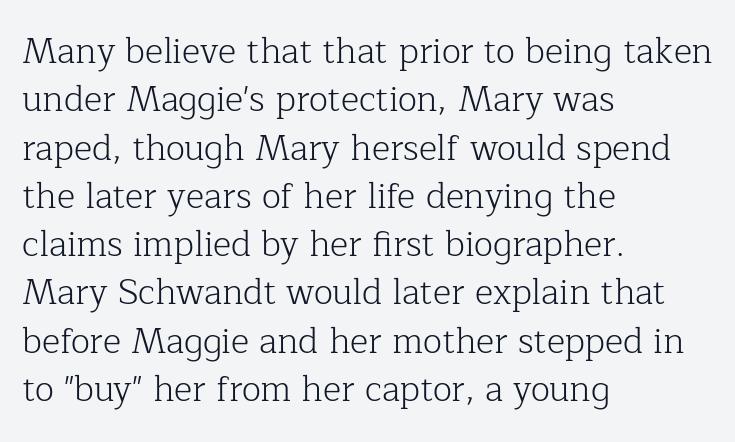
Q: Is the text bold? A: No.
Q: Is the text italic (slanted)? A: No, it is upright.
Q: Is the typeface a serif or a sans-serif typeface? A: Serif.
Q: Is the text underlined? A: No.
Q: How is the paragraph aligned? A: Left-aligned.
Q: Is the spacing between letters normal or unusually wide? A: Normal.
Q: Is the spacing between lines tight, normal or loose? A: Normal.
Q: Width (condensed, normal, or wide)? A: Normal.
Q: Stroke contrast? A: Low.
Q: x-height? A: Medium.
Q: Monospaced? A: No.
